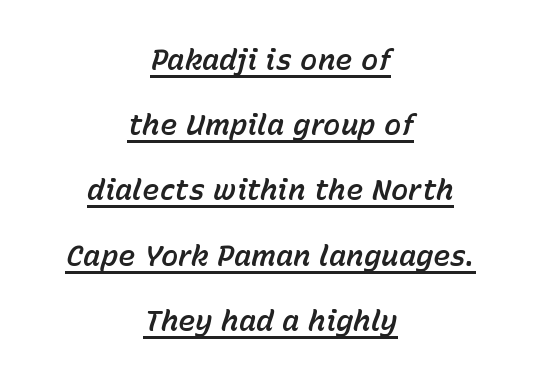
The image shows 29 px text type, italic (leaning right); set centered, loose line spacing (2.25x), normal letter spacing, underlined; low stroke contrast and a medium x-height.
